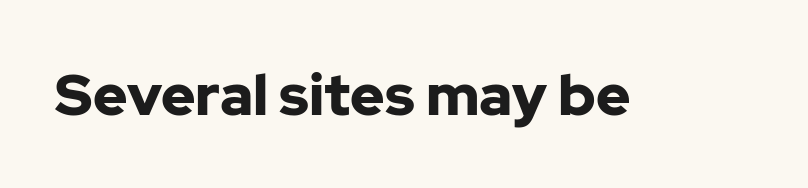
Proportional: the letters do not fall into vertical columns. These lines were composed using upright roman letters. Quick note: underline off. Look at the bottom of the vertical strokes: they stop flat, with no serifs. Look at the stroke-to-counter ratio: heavy, a bold.
